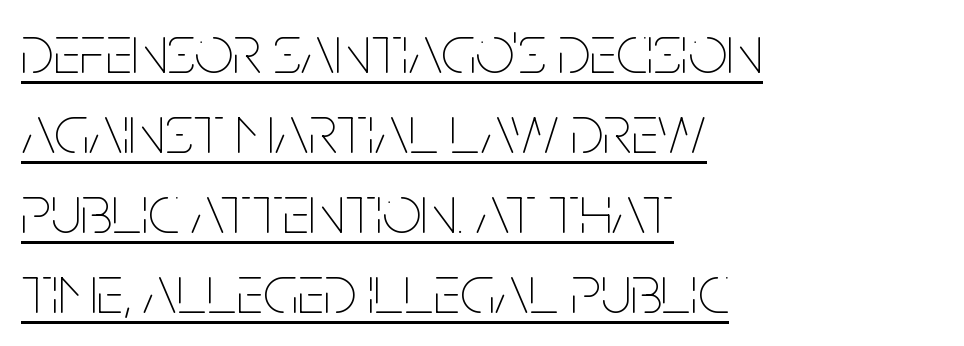
This is not heavy type; no bold has been used. Quick note: underline on. Compared with typical body copy, the letter spacing here is the same. The lettering stays uniformly vertical, giving the passage a roman look.
